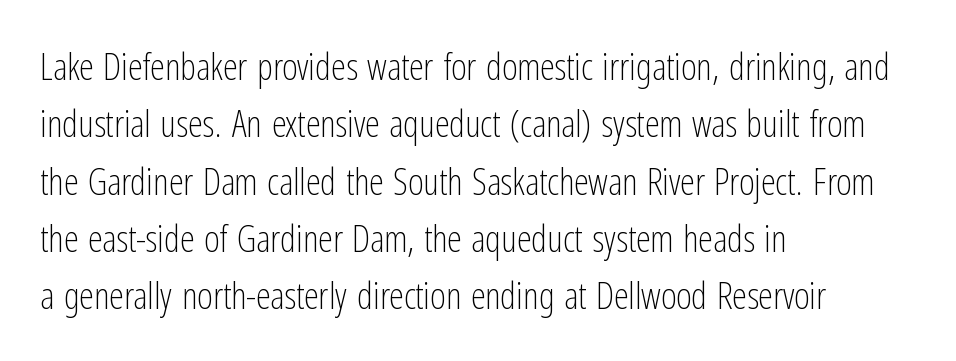
Q: Is the text bold? A: No.
Q: Is the text italic (slanted)? A: No, it is upright.
Q: Is the typeface a serif or a sans-serif typeface? A: Sans-serif.
Q: Is the text underlined? A: No.
Q: How is the paragraph aligned? A: Left-aligned.
Q: Is the spacing between letters normal or unusually wide? A: Normal.
Q: Is the spacing between lines tight, normal or loose? A: Normal.
Q: Width (condensed, normal, or wide)? A: Condensed.
Q: Stroke contrast? A: Low.
Q: x-height? A: Medium.
Q: Monospaced? A: No.
